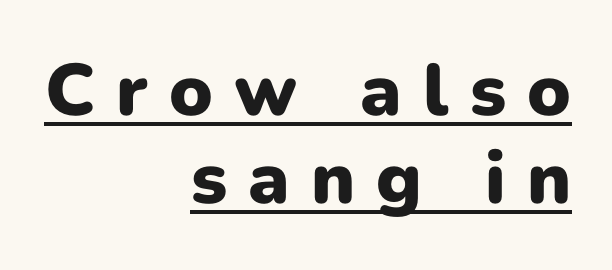
Q: Is the text bold? A: Yes.
Q: Is the text italic (slanted)? A: No, it is upright.
Q: Is the typeface a serif or a sans-serif typeface? A: Sans-serif.
Q: Is the text underlined? A: Yes.
Q: How is the paragraph aligned? A: Right-aligned.
Q: Is the spacing between letters normal or unusually wide? A: Unusually wide.
Q: Width (condensed, normal, or wide)? A: Normal.
Q: Stroke contrast? A: Low.
Q: x-height? A: Medium.
Q: Monospaced? A: No.
